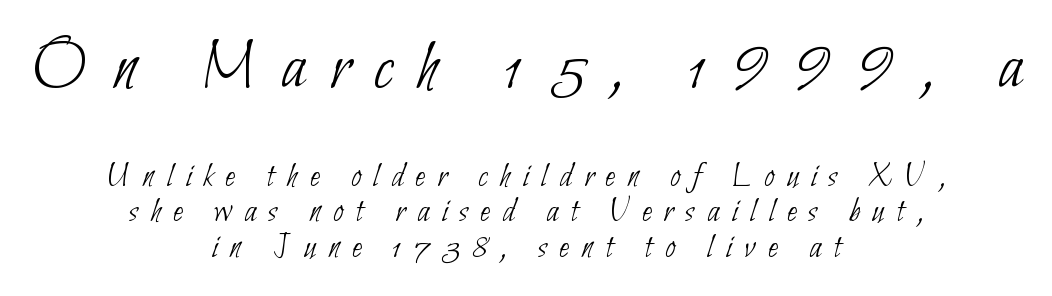
{"serif": "no", "bold": "no", "weight": "thin", "width": "condensed", "stroke_contrast": "low", "x_height": "small", "monospaced": "no", "underline": "no", "align": "center", "line_spacing": "tight", "line_spacing_ratio": 0.99, "letter_spacing": "wide", "letter_spacing_em": 0.34, "larger_block": "first", "size_ratio": 2.03, "glyph_px": 73}
